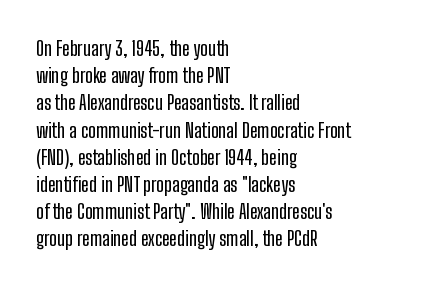
{"italic": "no", "underline": "no", "align": "left", "line_spacing": "normal", "line_spacing_ratio": 1.36, "letter_spacing": "normal", "letter_spacing_em": 0.0, "glyph_px": 20}
